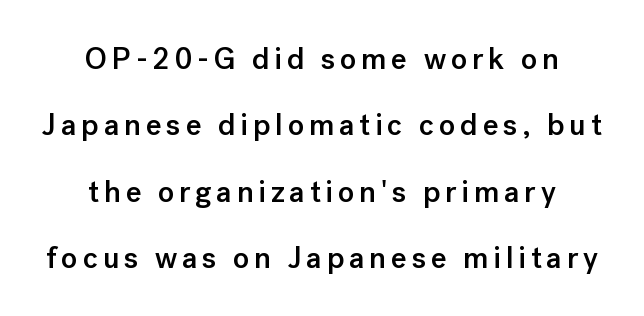
The image shows 30 px semibold sans-serif type, upright; set centered, loose line spacing (2.21x), not underlined; low stroke contrast and a medium x-height.
